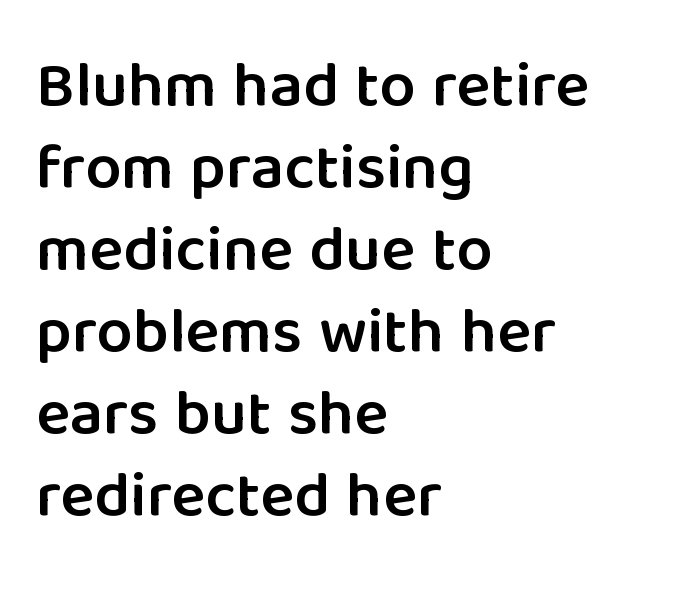
{"serif": "no", "italic": "no", "bold": "semi", "weight": "semibold", "width": "normal", "stroke_contrast": "low", "x_height": "medium", "monospaced": "no", "underline": "no", "align": "left", "line_spacing": "normal", "line_spacing_ratio": 1.28, "letter_spacing": "normal", "letter_spacing_em": 0.0, "glyph_px": 64}
